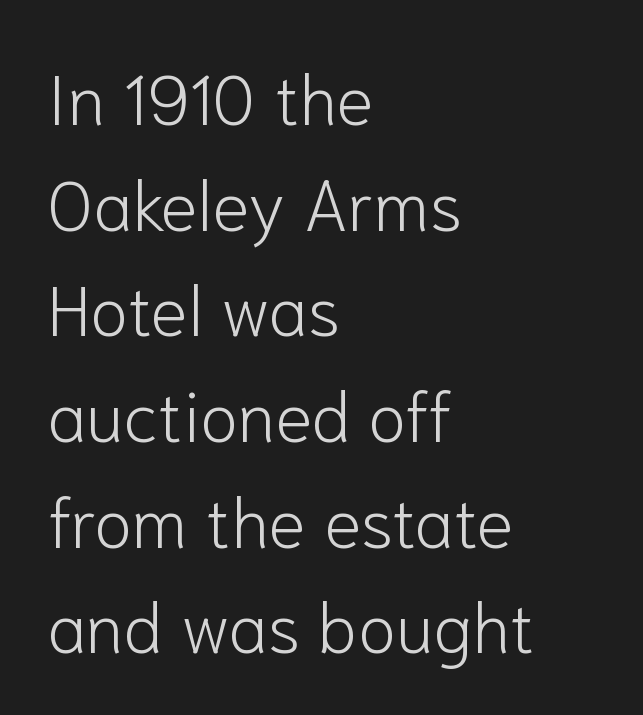
The leading is moderate, giving the passage an even texture. Varying glyph widths throughout — classic text-font behaviour. Decoration check: the copy has no underline. When letters stand straight like this, we call the style roman or upright. Weight: in the light-to-regular range. The letters sit at their default tracking, neither squeezed nor spread.
